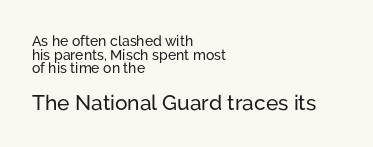
The image shows 21 px text type, upright; set left-aligned, tight line spacing (0.97x), normal letter spacing, not underlined; the second (bottom) block is 1.5x larger.
